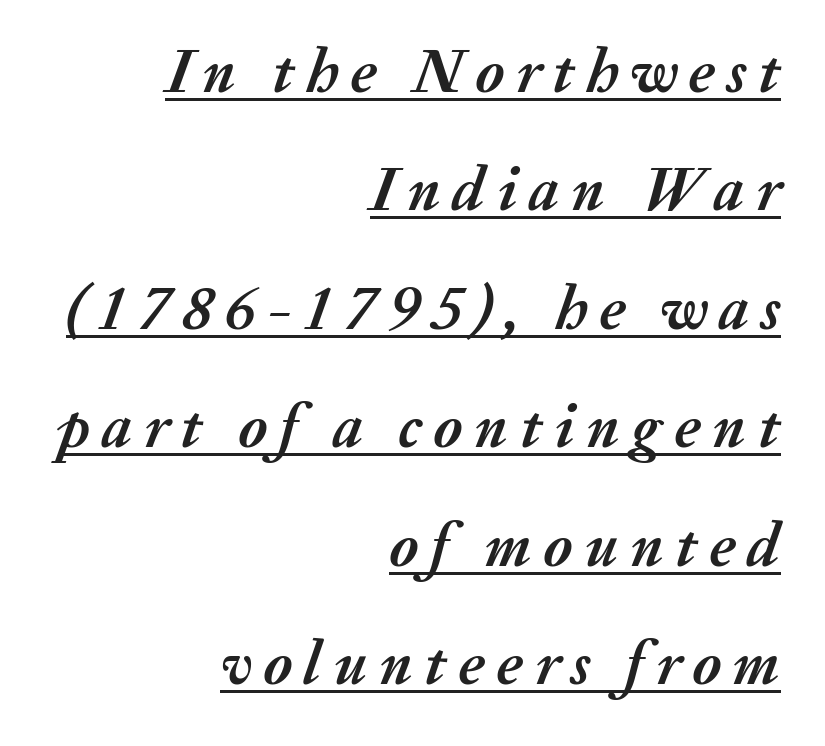
{"italic": "yes", "lean": "right", "slant_degrees": 20, "bold": "yes", "weight": "semibold", "width": "normal", "stroke_contrast": "medium", "x_height": "medium", "monospaced": "no", "underline": "yes", "align": "right", "line_spacing": "loose", "line_spacing_ratio": 1.91, "glyph_px": 62}
